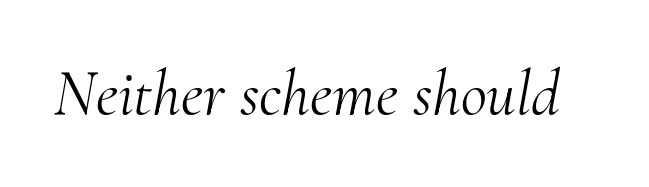
The characters are drawn with everyday or finer stroke widths. The horizontal fit of the characters is conventional and even. Small tapered or slab feet sit at the stroke ends, so this counts as serif. Posture: slanted.
